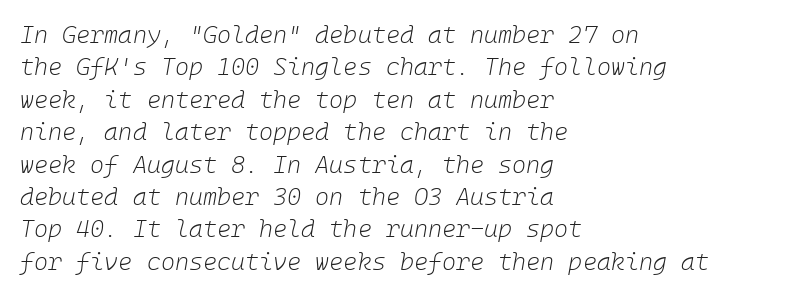
Q: Is the text bold? A: No.
Q: Is the text italic (slanted)? A: Yes, it leans right by about 10 degrees.
Q: Is the text underlined? A: No.
Q: How is the paragraph aligned? A: Left-aligned.
Q: Is the spacing between letters normal or unusually wide? A: Normal.
Q: Is the spacing between lines tight, normal or loose? A: Normal.
